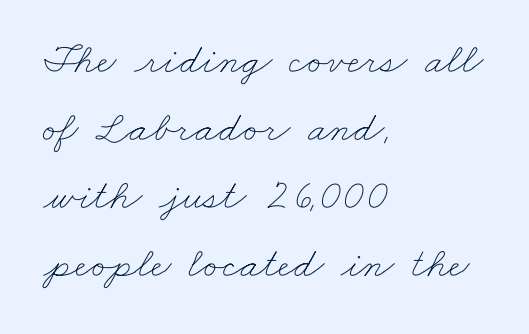
Q: Is the text bold? A: No.
Q: Is the text underlined? A: No.
Q: How is the paragraph aligned? A: Left-aligned.
Q: Is the spacing between letters normal or unusually wide? A: Normal.
Q: Is the spacing between lines tight, normal or loose? A: Normal.
Q: Width (condensed, normal, or wide)? A: Wide.
Q: Stroke contrast? A: Low.
Q: x-height? A: Small.
Q: Monospaced? A: No.
